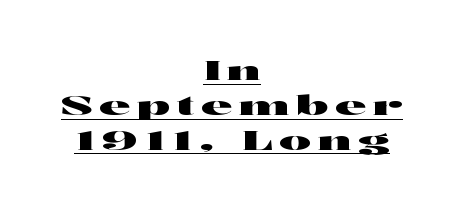
The image shows 27 px text type, upright; set centered, normal line spacing (1.29x), unusually wide letter spacing (+0.24 em), underlined.
